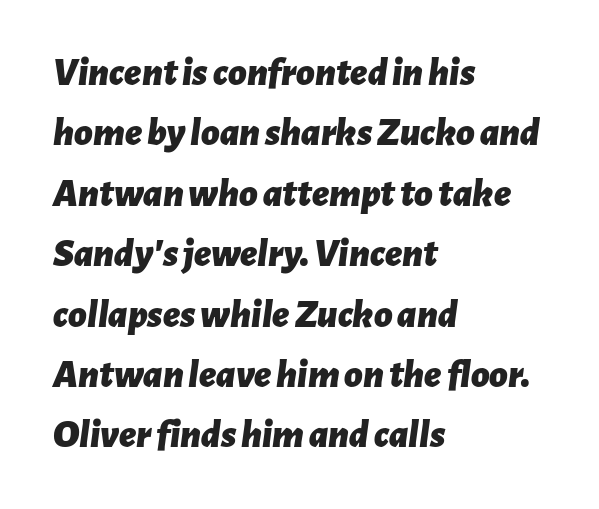
Q: Is the text bold? A: Yes.
Q: Is the text italic (slanted)? A: Yes, it leans right by about 7 degrees.
Q: Is the text underlined? A: No.
Q: How is the paragraph aligned? A: Left-aligned.
Q: Is the spacing between letters normal or unusually wide? A: Normal.
Q: Is the spacing between lines tight, normal or loose? A: Normal.
Q: Width (condensed, normal, or wide)? A: Normal.
Q: Stroke contrast? A: Low.
Q: x-height? A: Medium.
Q: Monospaced? A: No.
